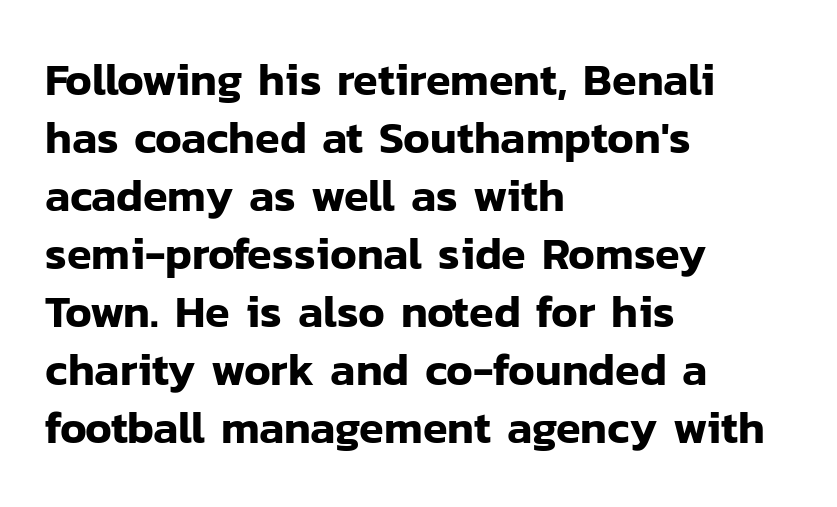
{"serif": "no", "italic": "no", "width": "normal", "stroke_contrast": "low", "x_height": "medium", "monospaced": "no", "underline": "no", "align": "left", "line_spacing": "normal", "line_spacing_ratio": 1.29, "letter_spacing": "normal", "letter_spacing_em": 0.0, "glyph_px": 45}
